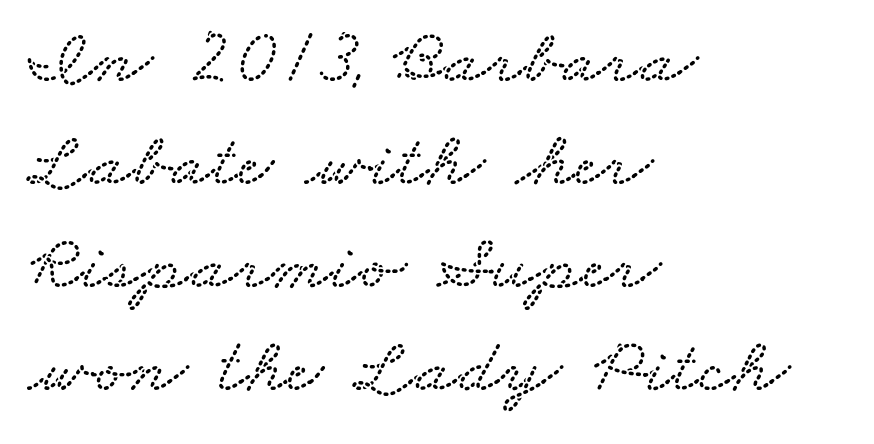
Q: Is the text underlined? A: No.
Q: How is the paragraph aligned? A: Left-aligned.
Q: Is the spacing between letters normal or unusually wide? A: Normal.
Q: Is the spacing between lines tight, normal or loose? A: Normal.
Q: Width (condensed, normal, or wide)? A: Wide.
Q: Stroke contrast? A: Low.
Q: x-height? A: Small.
Q: Monospaced? A: No.
